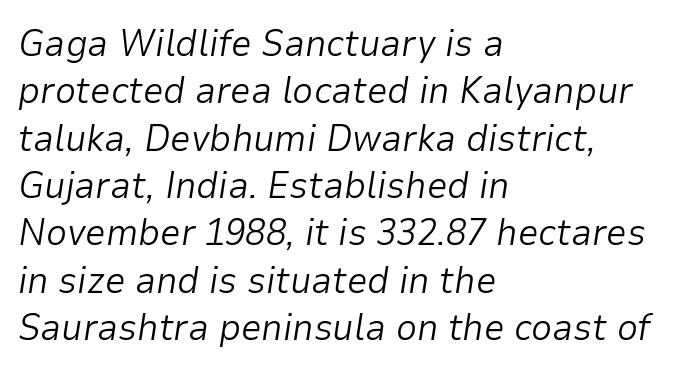
The image shows 37 px light type, italic (leaning right); set left-aligned, normal line spacing (1.28x), normal letter spacing, not underlined; low stroke contrast and a medium x-height.
